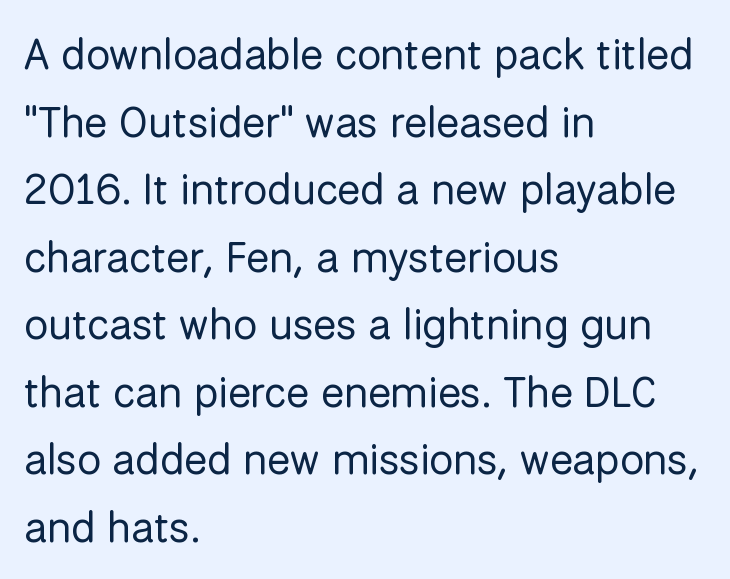
Caption: multi-line text, flush left, ragged right. A typesetter would call this proportional, since set widths differ per character. The space beneath each line is pristine and unruled. The lettering holds an erect, upright posture throughout. Caption: standard tracking, unaltered. The weight would be labelled regular, book, light, or lighter still.
